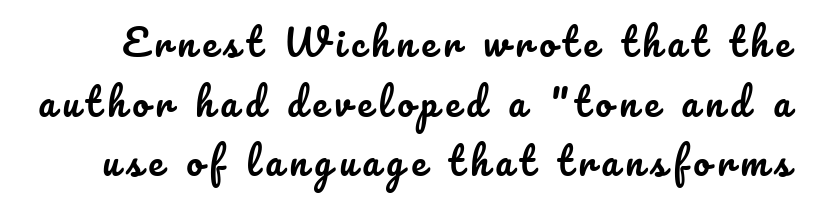
{"width": "normal", "stroke_contrast": "low", "x_height": "small", "monospaced": "no", "underline": "no", "line_spacing": "normal", "line_spacing_ratio": 1.61, "glyph_px": 37}
